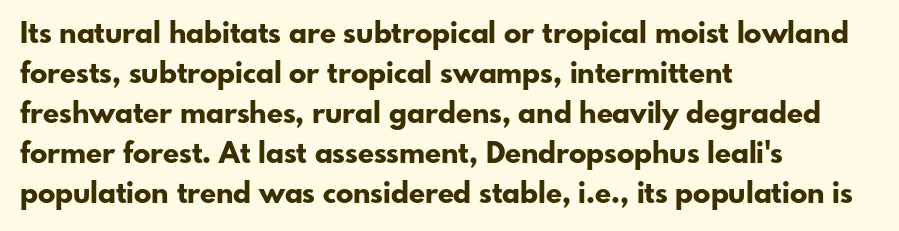
The sample has been set heavy, in full bold. The rendering uses a moderate line-height, typical for paragraphs. Nope, no serifs anywhere on these letters. Decoration check: the copy has no underline.
